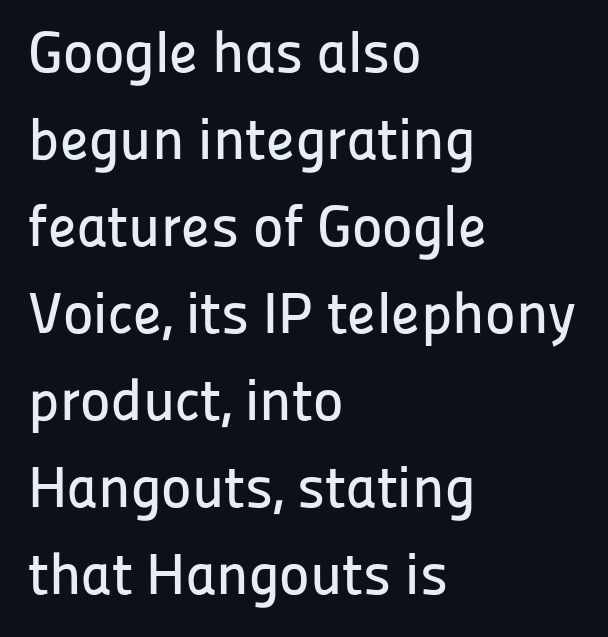
{"serif": "no", "italic": "no", "width": "normal", "stroke_contrast": "low", "x_height": "medium", "monospaced": "no", "underline": "no", "align": "left", "line_spacing": "normal", "line_spacing_ratio": 1.5, "letter_spacing": "normal", "letter_spacing_em": 0.0, "glyph_px": 58}
